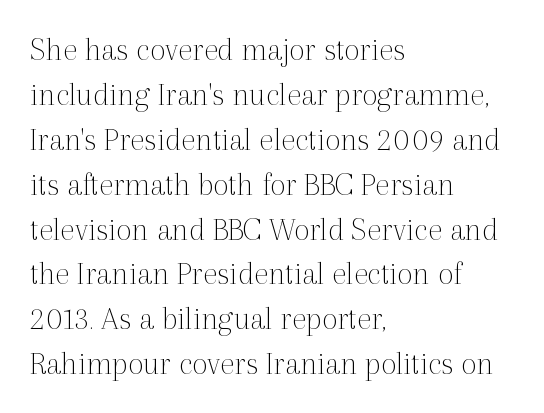
The words here are not underlined. Stroke thickness stays within the range of a standard reading face or lighter. Ordinary non-slanted type is in use. Letter spacing: default. The rendering anchors every line to the left-hand side.
